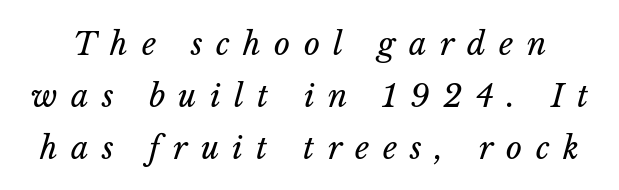
Each letter keeps its own natural width here, so spacing adapts to shape. The passage shown has open, widely tracked lettering throughout. No word sits above an underline. Reading down the column, the eye jumps a familiar distance to each next line. The specimen reads as italic at a glance. The weight tops out at a normal text grade.
